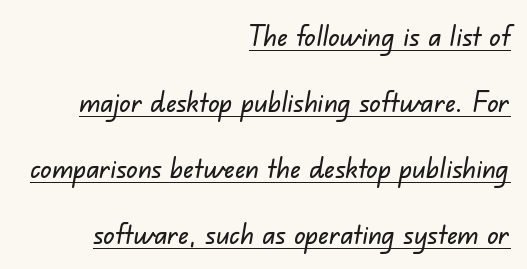
The face used here is rendered with its standard letterfit. Leading: increased. Each letter's strokes conclude bluntly, with no projecting serifs. Notice how the passage keeps a crisp vertical edge on the right only.
